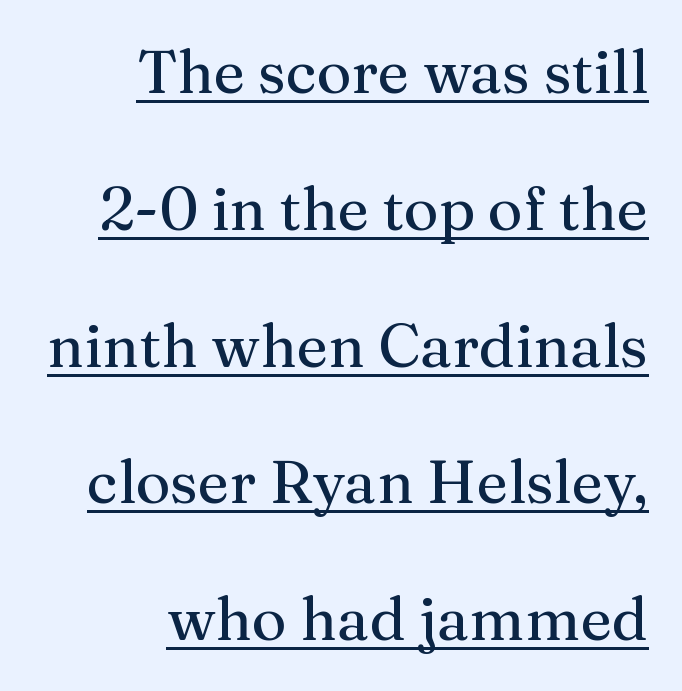
{"serif": "yes", "italic": "no", "width": "normal", "stroke_contrast": "medium", "x_height": "medium", "monospaced": "no", "underline": "yes", "align": "right", "line_spacing": "loose", "line_spacing_ratio": 2.28, "letter_spacing": "normal", "letter_spacing_em": 0.0, "glyph_px": 60}
